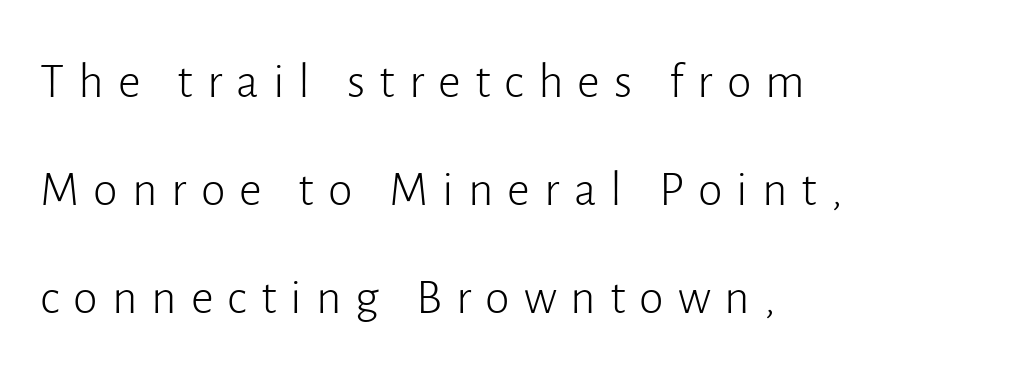
Words float on clear page, feet unadorned. Observe the absence of serifs on each vertical stroke in this sample. The typesetting does not lean heavy: it is not bold. In terms of posture, this sample is upright.
